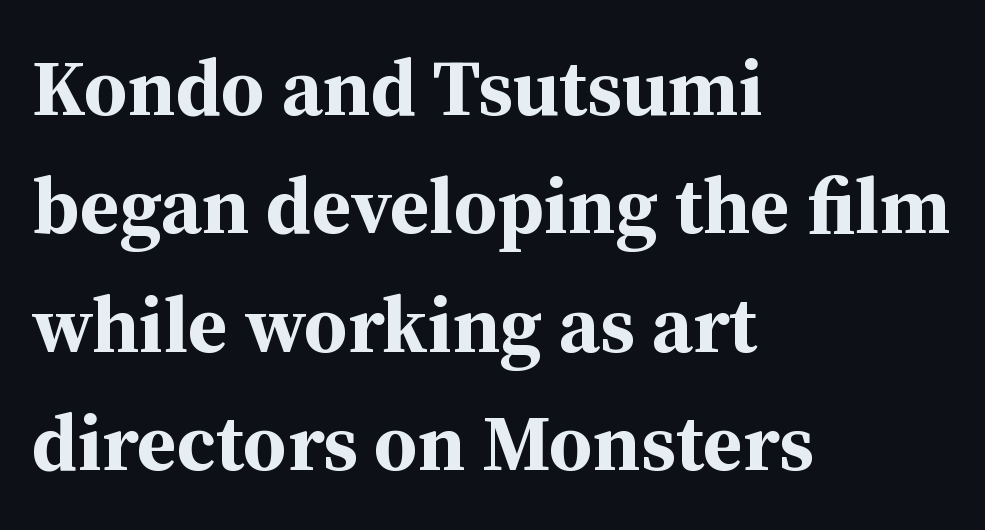
The image shows 80 px bold serif type, upright; set left-aligned, normal line spacing (1.48x), normal letter spacing, not underlined; medium stroke contrast and a medium x-height.
